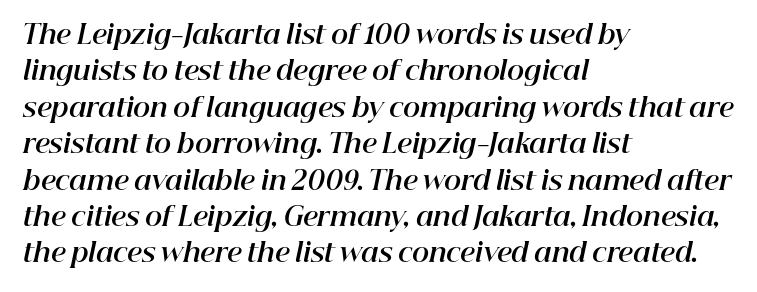
Vertically, the passage feels balanced, rows spaced as you'd expect. Lines of text with bare space underneath. The passage is arranged the way most books set body copy — flush left. These words are printed bold, with thick strokes throughout. Notice how the stems are inclined rather than vertical — that's the hallmark of italics.
